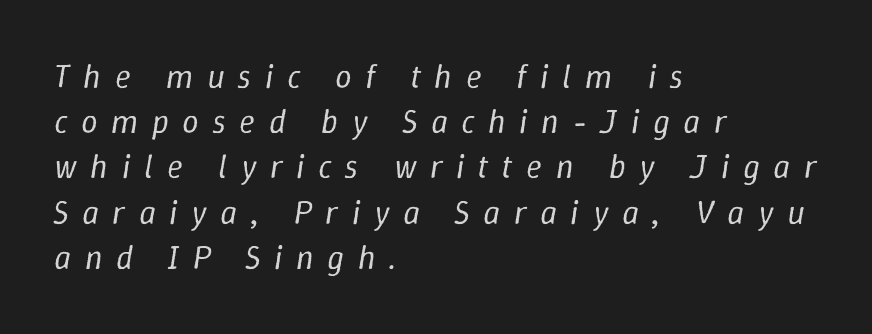
{"italic": "yes", "lean": "right", "slant_degrees": 9, "bold": "no", "weight": "regular", "width": "normal", "stroke_contrast": "low", "x_height": "medium", "monospaced": "no", "underline": "no", "align": "left", "line_spacing": "normal", "line_spacing_ratio": 1.37, "letter_spacing": "wide", "letter_spacing_em": 0.41, "glyph_px": 33}
